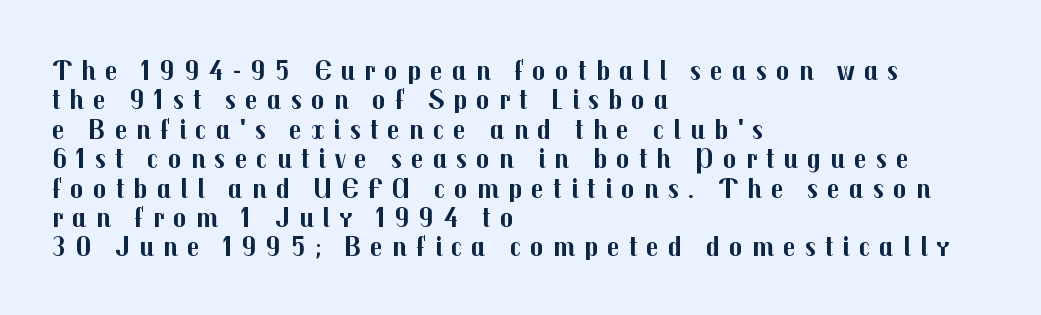
{"serif": "no", "italic": "no", "bold": "yes", "weight": "bold", "width": "normal", "stroke_contrast": "medium", "x_height": "medium", "monospaced": "no", "underline": "no", "align": "left", "line_spacing": "tight", "line_spacing_ratio": 1.05, "letter_spacing": "wide", "letter_spacing_em": 0.32, "glyph_px": 28}
